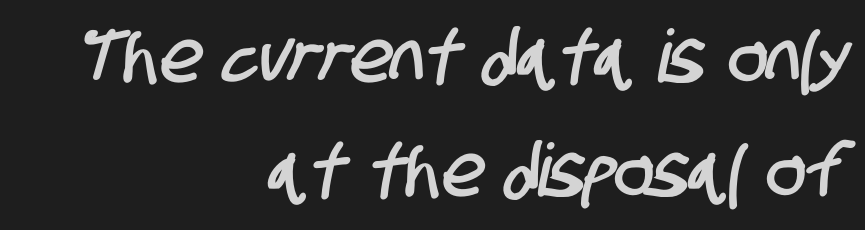
Is the letter spacing exaggerated? No — it looks like the ordinary default. Character widths vary here, with narrow letters taking less room than wide ones. Teacher's note: observe the even right margin — that is flush-right alignment. The space between consecutive lines is moderate. The foot of each line stays bare and open. Examine the stroke ends and you'll find no serifs.
